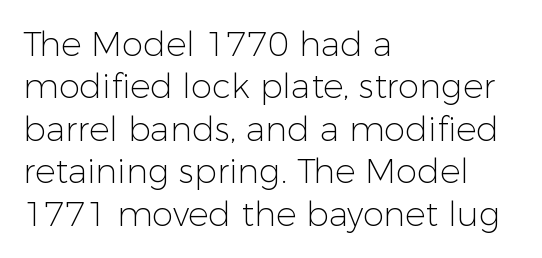
Type style note: lacks serifs. Posture: vertical. The face used here is proportionally spaced, like ordinary book or web type. The leading is moderate, giving the passage an even texture.
